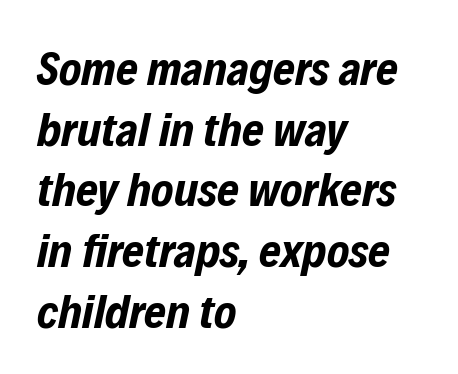
{"italic": "yes", "lean": "right", "slant_degrees": 12, "bold": "yes", "weight": "bold", "width": "condensed", "stroke_contrast": "low", "x_height": "medium", "monospaced": "no", "underline": "no", "align": "left", "line_spacing": "normal", "line_spacing_ratio": 1.29, "letter_spacing": "normal", "letter_spacing_em": 0.0, "glyph_px": 47}
